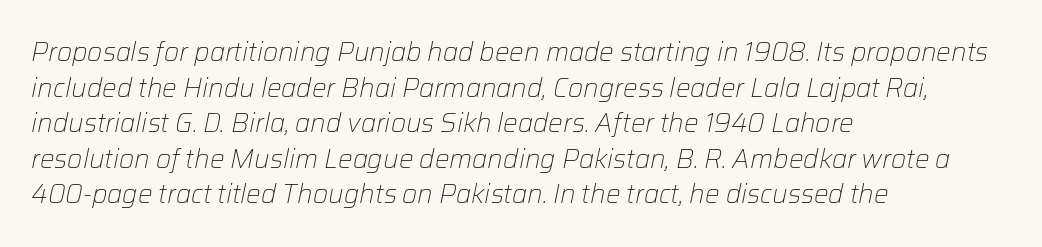
The image shows 26 px text type, italic (leaning right); set left-aligned, normal line spacing (1.37x), normal letter spacing, not underlined.
